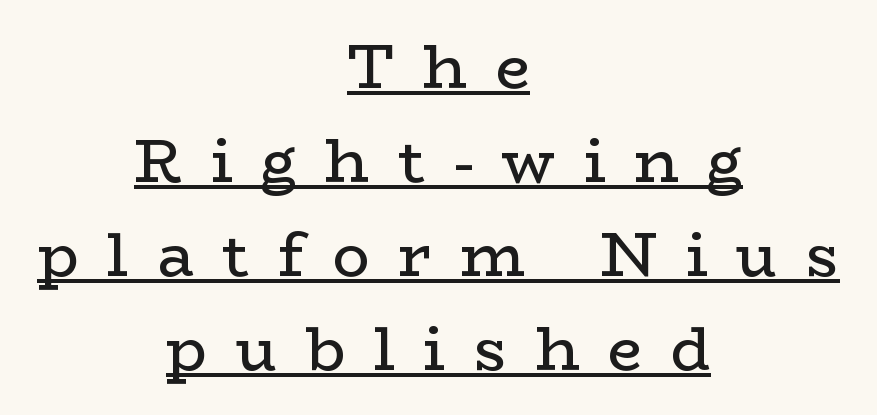
Here the glyphs are tracked loosely, breaking word shapes into spaced letters. The typography opts for an upright posture over an oblique one. Do the characters align in a grid? No, the font is proportional. This is not heavy type; no bold has been used.
